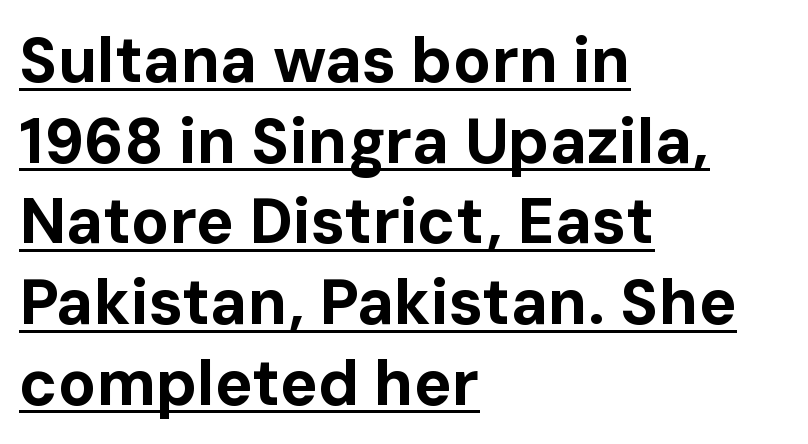
{"serif": "no", "italic": "no", "bold": "yes", "weight": "bold", "width": "normal", "stroke_contrast": "low", "x_height": "medium", "monospaced": "no", "underline": "yes", "align": "left", "line_spacing": "normal", "line_spacing_ratio": 1.28, "letter_spacing": "normal", "letter_spacing_em": 0.0, "glyph_px": 63}
